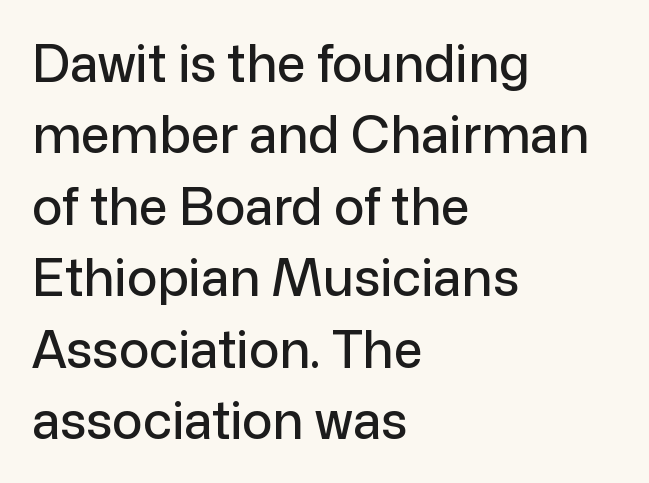
Note the varied advance widths — an 'i' is clearly narrower than an 'm'. Words float on clear page, feet unadorned. Nothing unusual about the tracking: characters are spaced as the font intends. Upright lettering throughout. One glance says typical: line gaps are just what's usual. Typeset ragged right — the left edge is the straight one.
